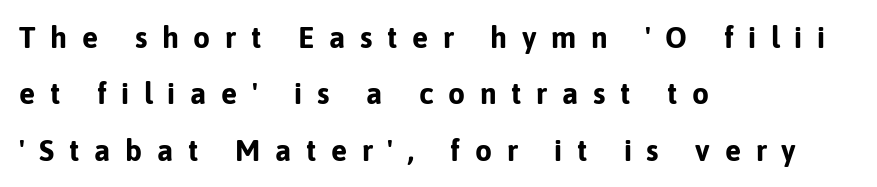
The image shows 30 px bold sans-serif type, upright; set left-aligned, line spacing 1.88x, unusually wide letter spacing (+0.49 em), not underlined; low stroke contrast and a medium x-height.
